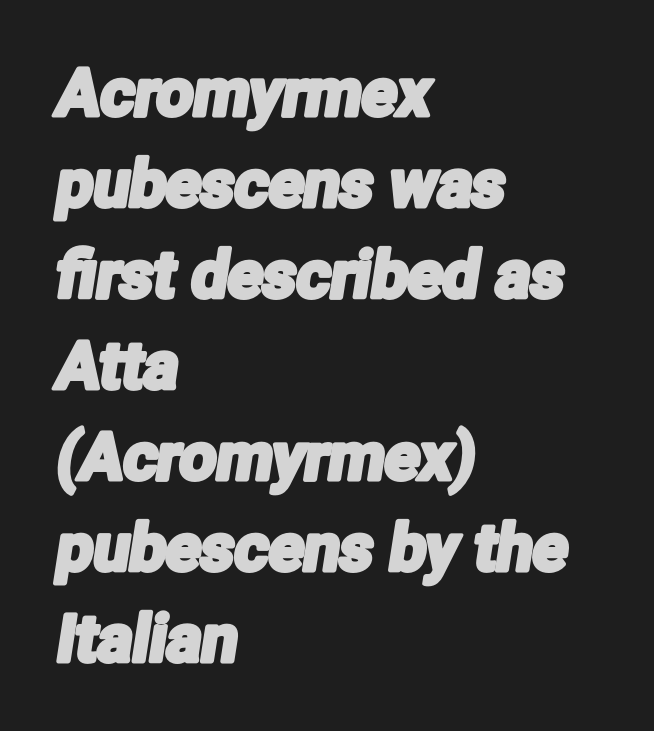
The image shows 65 px condensed sans-serif type; set left-aligned, normal line spacing (1.4x), normal letter spacing, not underlined; low stroke contrast and a medium x-height.
